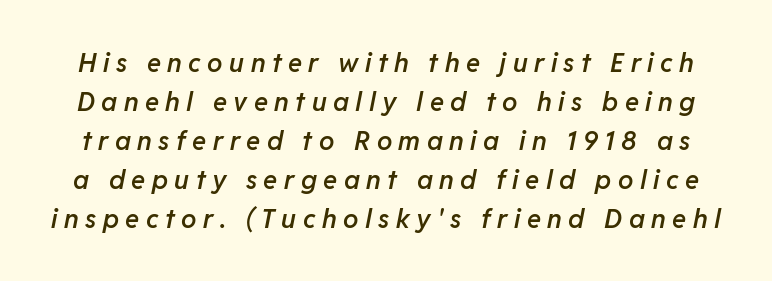
The image shows 26 px text type, italic (leaning right); set normal line spacing (1.5x), unusually wide letter spacing (+0.25 em), not underlined.
